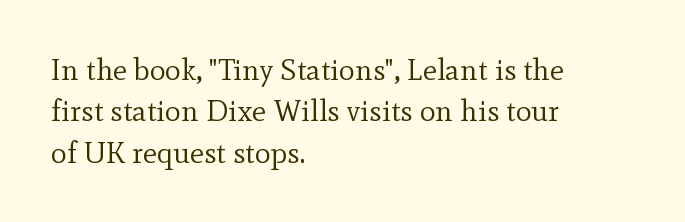
Q: Is the text bold? A: No.
Q: Is the text italic (slanted)? A: No, it is upright.
Q: Is the typeface a serif or a sans-serif typeface? A: Serif.
Q: Is the text underlined? A: No.
Q: How is the paragraph aligned? A: Left-aligned.
Q: Is the spacing between letters normal or unusually wide? A: Normal.
Q: Is the spacing between lines tight, normal or loose? A: Normal.
Q: Width (condensed, normal, or wide)? A: Normal.
Q: x-height? A: Small.
Q: Monospaced? A: No.
